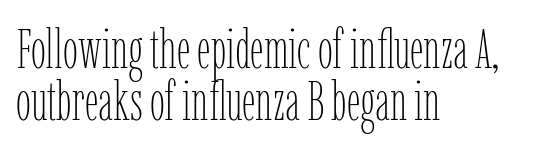
The image shows 54 px thin, condensed type, upright; set left-aligned, tight line spacing (0.96x), normal letter spacing, not underlined; low stroke contrast and a medium x-height.
